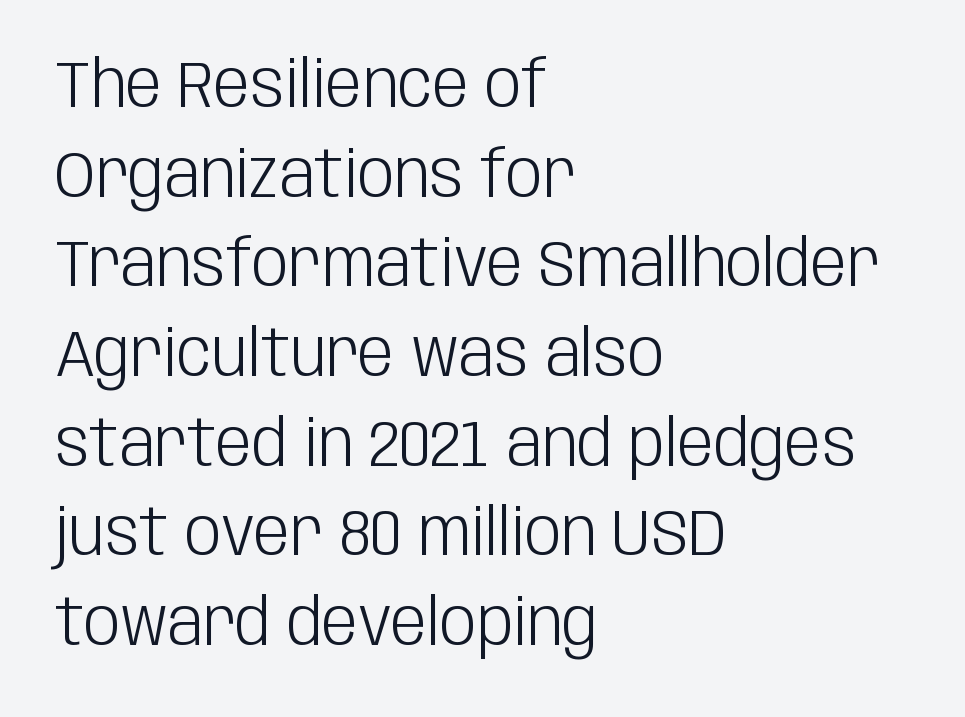
Q: Is the text bold? A: No.
Q: Is the text italic (slanted)? A: No, it is upright.
Q: Is the typeface a serif or a sans-serif typeface? A: Sans-serif.
Q: Is the text underlined? A: No.
Q: How is the paragraph aligned? A: Left-aligned.
Q: Is the spacing between letters normal or unusually wide? A: Normal.
Q: Is the spacing between lines tight, normal or loose? A: Normal.
Q: Width (condensed, normal, or wide)? A: Condensed.
Q: Stroke contrast? A: Low.
Q: x-height? A: Large.
Q: Monospaced? A: No.
